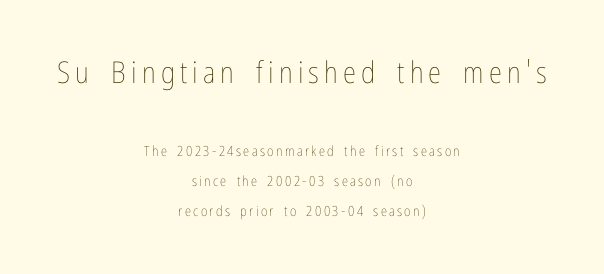
Q: Is the text bold? A: No.
Q: Is the text italic (slanted)? A: No, it is upright.
Q: Is the text underlined? A: No.
Q: How is the paragraph aligned? A: Centered.
Q: Is the spacing between lines tight, normal or loose? A: Loose.
Q: Which block of text is set in a larger size, the first (top) or the second (bottom)? A: The first (top) one.
Q: Width (condensed, normal, or wide)? A: Condensed.
Q: Stroke contrast? A: Low.
Q: x-height? A: Medium.
Q: Monospaced? A: No.
